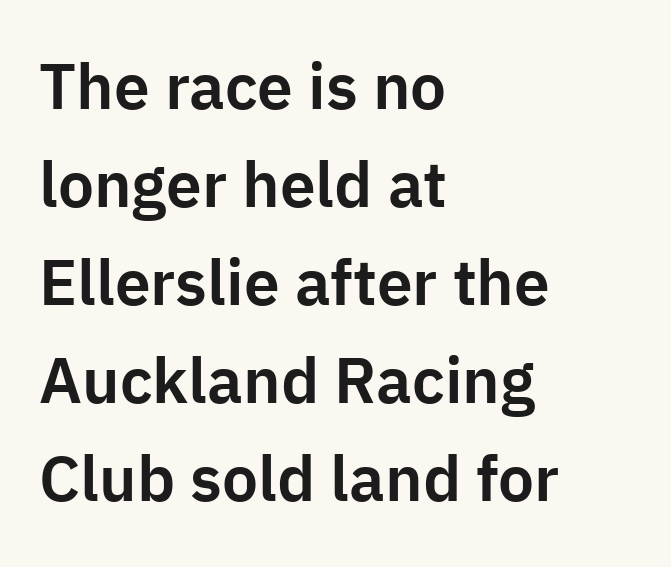
{"serif": "no", "italic": "no", "width": "normal", "stroke_contrast": "low", "x_height": "medium", "monospaced": "no", "underline": "no", "align": "left", "line_spacing": "normal", "line_spacing_ratio": 1.53, "letter_spacing": "normal", "letter_spacing_em": 0.0, "glyph_px": 64}
